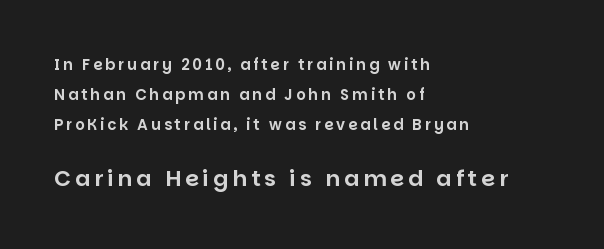
Rendered with straight, roman letterforms. The rendering uses a large line-height, opening up the rows. A student would call this left alignment; a typographer would say flush left, rag right. The passage shown is not underscored anywhere. The following chunk of copy outweighs the initial chunk in type size.
